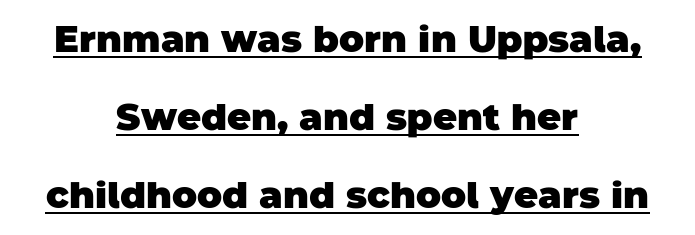
{"serif": "no", "bold": "yes", "weight": "heavy", "width": "normal", "stroke_contrast": "low", "x_height": "large", "monospaced": "no", "underline": "yes", "align": "center", "line_spacing": "loose", "line_spacing_ratio": 2.11, "letter_spacing": "normal", "letter_spacing_em": 0.0, "glyph_px": 37}
